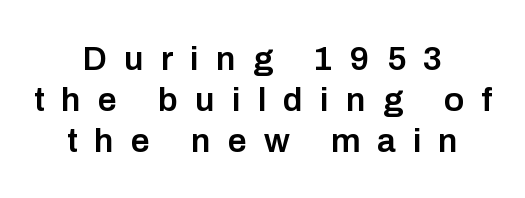
Every stem runs plumb, perpendicular to the baseline. The specimen omits any rule beneath the text block's lines. How are the letters spaced? Widely, with obvious added tracking. Nothing sits at the stroke ends, so this counts as sans-serif. Emphasis by weight is partial: semibold. Varying glyph widths throughout — classic text-font behaviour.
